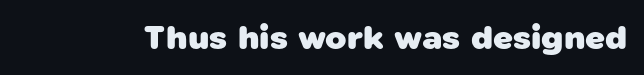
Q: Is the text bold? A: Yes.
Q: Is the typeface a serif or a sans-serif typeface? A: Sans-serif.
Q: Is the text underlined? A: No.
Q: Is the spacing between letters normal or unusually wide? A: Normal.
Q: Width (condensed, normal, or wide)? A: Normal.
Q: Stroke contrast? A: Low.
Q: x-height? A: Medium.
Q: Monospaced? A: No.
